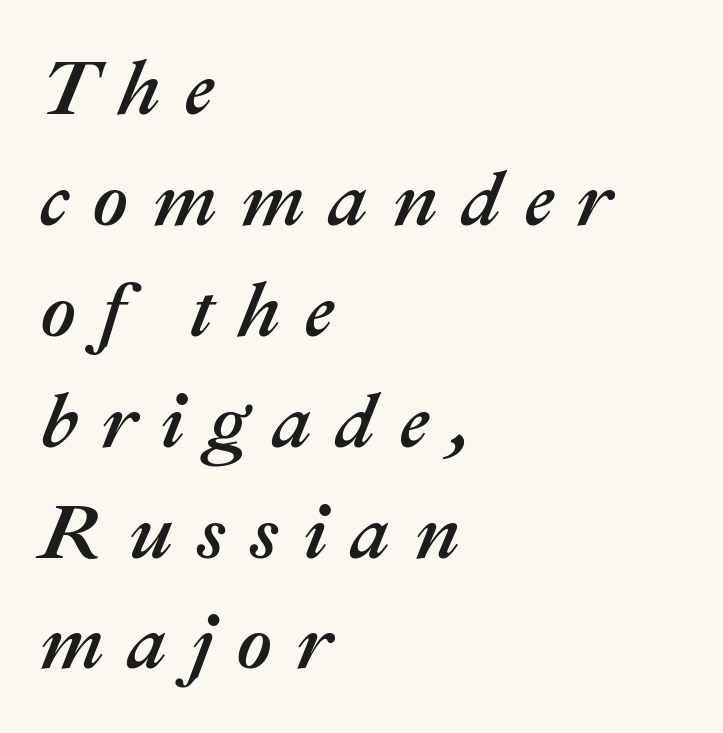
Q: Is the text italic (slanted)? A: Yes, it leans right by about 22 degrees.
Q: Is the text underlined? A: No.
Q: How is the paragraph aligned? A: Left-aligned.
Q: Is the spacing between letters normal or unusually wide? A: Unusually wide.
Q: Is the spacing between lines tight, normal or loose? A: Normal.
Q: Width (condensed, normal, or wide)? A: Normal.
Q: Stroke contrast? A: Medium.
Q: x-height? A: Medium.
Q: Monospaced? A: No.
